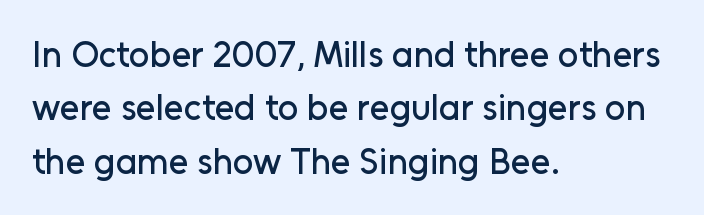
{"serif": "no", "italic": "no", "width": "normal", "stroke_contrast": "low", "x_height": "medium", "monospaced": "no", "underline": "no", "align": "left", "line_spacing": "normal", "line_spacing_ratio": 1.48, "letter_spacing": "normal", "letter_spacing_em": 0.0, "glyph_px": 36}
